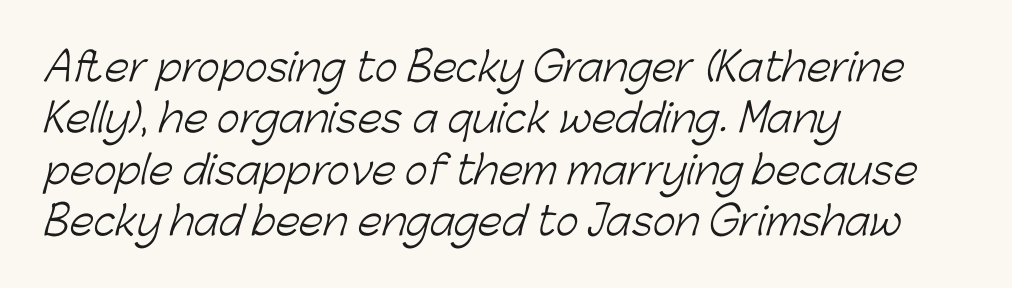
The image shows 39 px light sans-serif type; set left-aligned, normal line spacing (1.32x), normal letter spacing, not underlined; low stroke contrast and a medium x-height.
